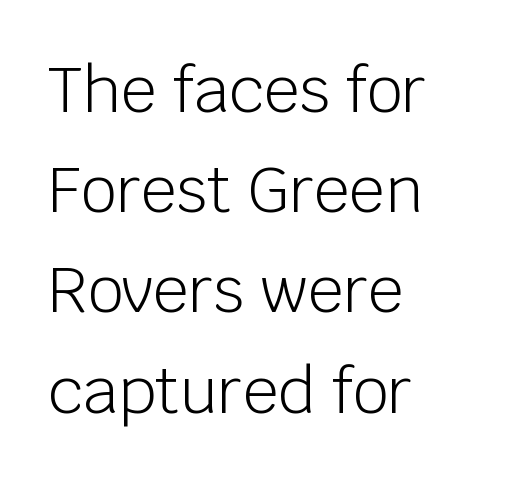
{"serif": "no", "italic": "no", "bold": "no", "weight": "light", "width": "normal", "stroke_contrast": "low", "x_height": "large", "monospaced": "no", "underline": "no", "align": "left", "line_spacing": "normal", "line_spacing_ratio": 1.59, "letter_spacing": "normal", "letter_spacing_em": 0.0, "glyph_px": 63}
